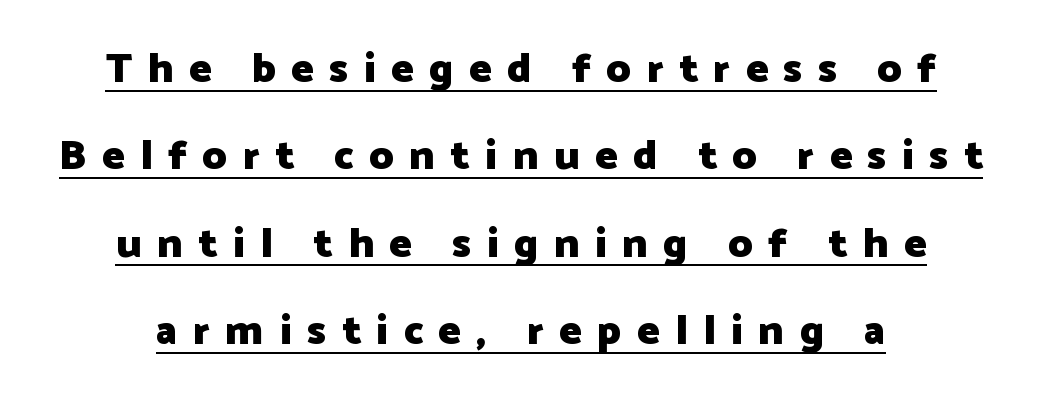
The image shows 42 px heavy sans-serif type, upright; set centered, loose line spacing (2.08x), unusually wide letter spacing (+0.37 em), underlined; low stroke contrast and a medium x-height.
